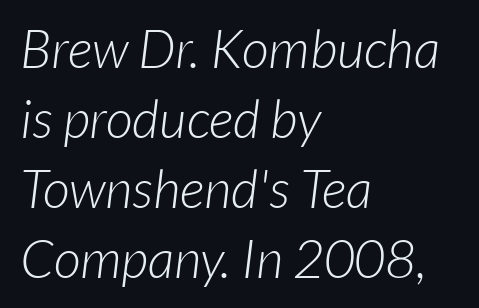
The baseline area is clear. Note the varied advance widths — an 'i' is clearly narrower than an 'm'. The type family on display is of the sans-serif kind. Casual observation: everything's shoved over to the left. This block has exactly the height ordinary leading produces. Short note: letters normally spaced.
